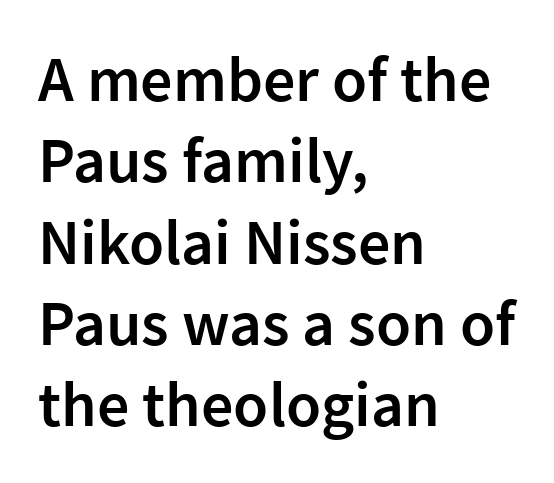
Q: Is the text bold? A: Semi-bold.
Q: Is the text italic (slanted)? A: No, it is upright.
Q: Is the typeface a serif or a sans-serif typeface? A: Sans-serif.
Q: Is the text underlined? A: No.
Q: How is the paragraph aligned? A: Left-aligned.
Q: Is the spacing between letters normal or unusually wide? A: Normal.
Q: Is the spacing between lines tight, normal or loose? A: Normal.
Q: Width (condensed, normal, or wide)? A: Normal.
Q: Stroke contrast? A: Low.
Q: x-height? A: Medium.
Q: Monospaced? A: No.
